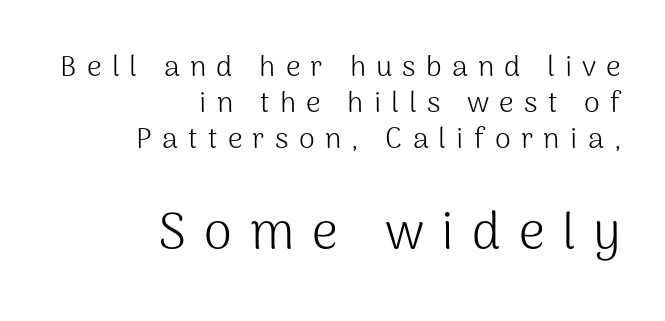
Letters have the restrained weight of plain body copy at most. Visually, the bottom section dominates because its glyphs are scaled up. Proportional: the letters do not fall into vertical columns. Typeset ragged left — the right edge is the straight one. These lines are composed in type without serifs. The passage shown is not underscored anywhere.
